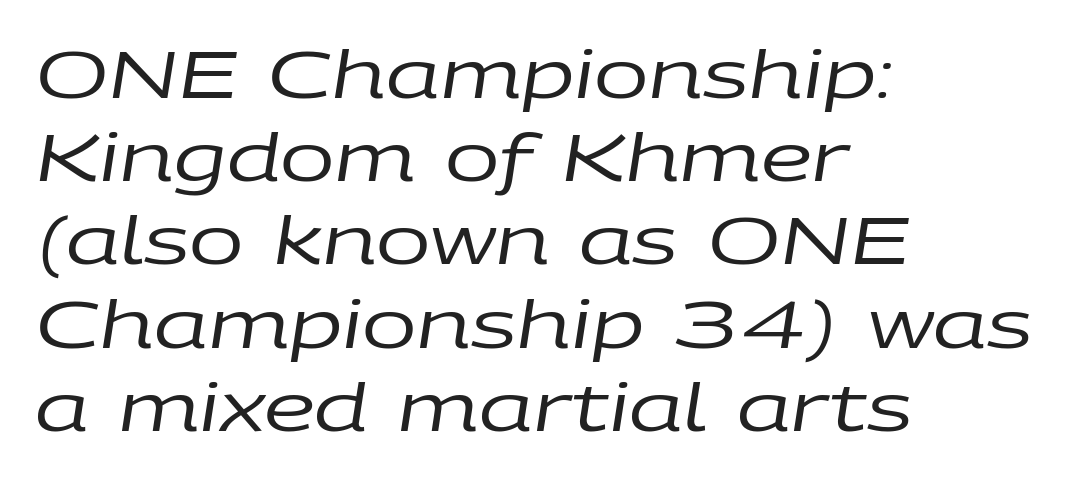
The image shows 65 px regular-weight, wide type, italic (leaning right); set left-aligned, normal line spacing (1.28x), normal letter spacing, not underlined; low stroke contrast and a large x-height.
